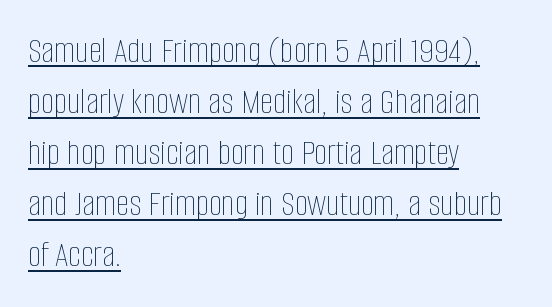
No extra tracking has been applied to these lines. Successive baselines arrive at the customary interval. Proportional: the letters do not fall into vertical columns. Posture: upright roman. In CSS terms this would be text-align: left. Counters stay open thanks to moderate or lighter strokes.
